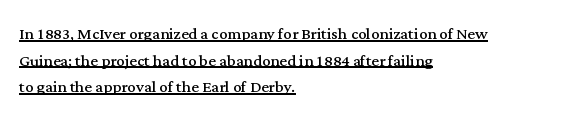
{"italic": "no", "bold": "no", "underline": "yes", "align": "left", "line_spacing": "normal", "line_spacing_ratio": 1.27, "letter_spacing": "normal", "letter_spacing_em": 0.0, "glyph_px": 21}
